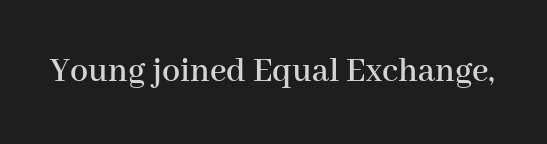
Q: Is the text italic (slanted)? A: No, it is upright.
Q: Is the typeface a serif or a sans-serif typeface? A: Serif.
Q: Is the text underlined? A: No.
Q: Is the spacing between letters normal or unusually wide? A: Normal.
Q: Width (condensed, normal, or wide)? A: Normal.
Q: Stroke contrast? A: High.
Q: x-height? A: Medium.
Q: Monospaced? A: No.
